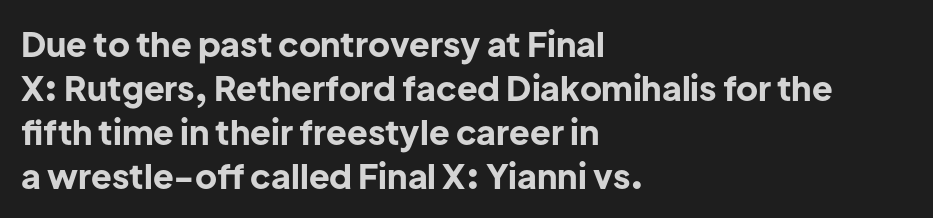
{"serif": "no", "italic": "no", "bold": "yes", "weight": "bold", "width": "normal", "stroke_contrast": "low", "x_height": "medium", "monospaced": "no", "underline": "no", "align": "left", "line_spacing": "normal", "line_spacing_ratio": 1.29, "letter_spacing": "normal", "letter_spacing_em": 0.0, "glyph_px": 34}
